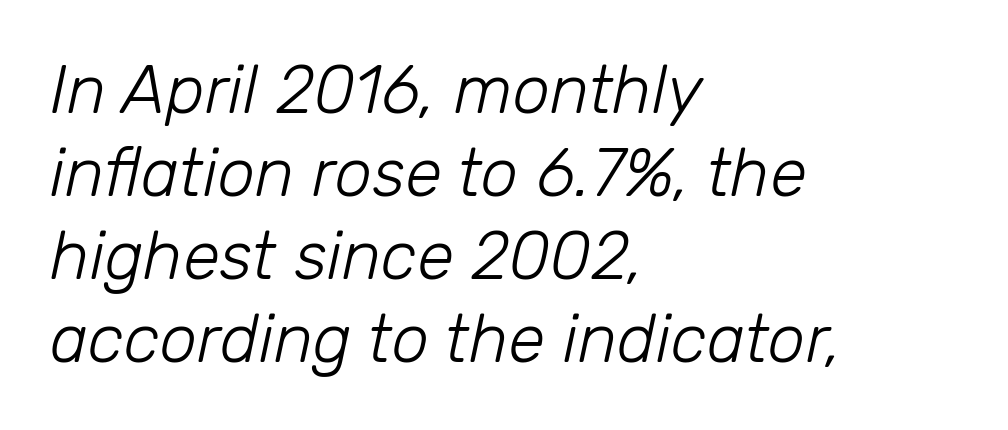
{"italic": "yes", "lean": "right", "slant_degrees": 12, "bold": "no", "weight": "light", "width": "normal", "stroke_contrast": "low", "x_height": "medium", "monospaced": "no", "underline": "no", "align": "left", "line_spacing_ratio": 1.24, "letter_spacing": "normal", "letter_spacing_em": 0.0, "glyph_px": 67}
